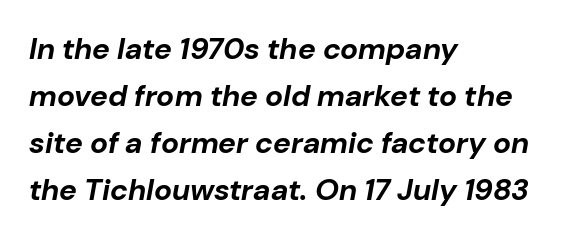
The image shows 30 px bold type, italic (leaning right); set left-aligned, normal line spacing (1.57x), normal letter spacing, not underlined; low stroke contrast and a medium x-height.
